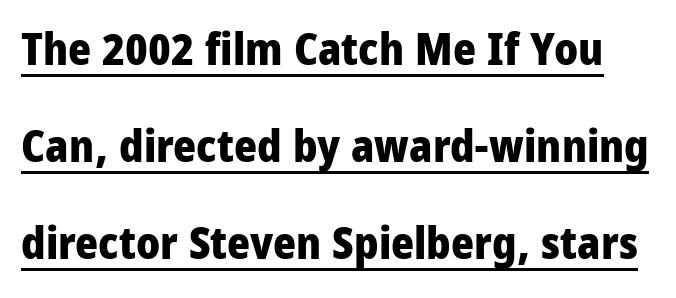
Q: Is the text bold? A: Yes.
Q: Is the text italic (slanted)? A: No, it is upright.
Q: Is the typeface a serif or a sans-serif typeface? A: Sans-serif.
Q: Is the text underlined? A: Yes.
Q: Is the spacing between letters normal or unusually wide? A: Normal.
Q: Is the spacing between lines tight, normal or loose? A: Loose.
Q: Width (condensed, normal, or wide)? A: Condensed.
Q: Stroke contrast? A: Low.
Q: x-height? A: Large.
Q: Monospaced? A: No.
